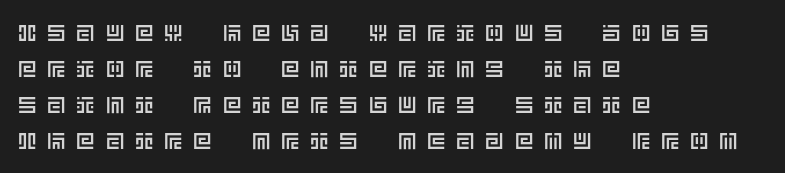
{"italic": "no", "underline": "no", "align": "left", "line_spacing": "normal", "line_spacing_ratio": 1.57, "letter_spacing": "wide", "letter_spacing_em": 0.47, "glyph_px": 23}
